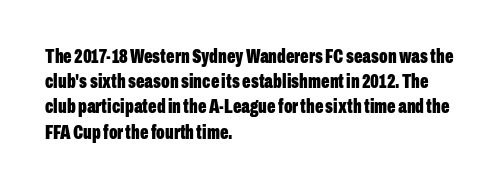
Q: Is the text bold? A: Yes.
Q: Is the text italic (slanted)? A: No, it is upright.
Q: Is the text underlined? A: No.
Q: How is the paragraph aligned? A: Left-aligned.
Q: Is the spacing between letters normal or unusually wide? A: Normal.
Q: Is the spacing between lines tight, normal or loose? A: Normal.
